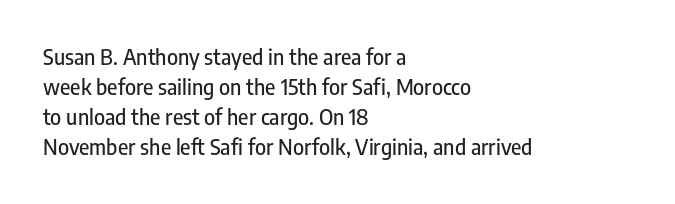
The gaps between neighbouring characters are ordinary and unremarkable. This rendering uses left alignment, leaving the right contour irregular. Horizontal bands of white between lines are of average thickness. The strip under each line holds only bare page. It's the straight-up-and-down kind of type.
